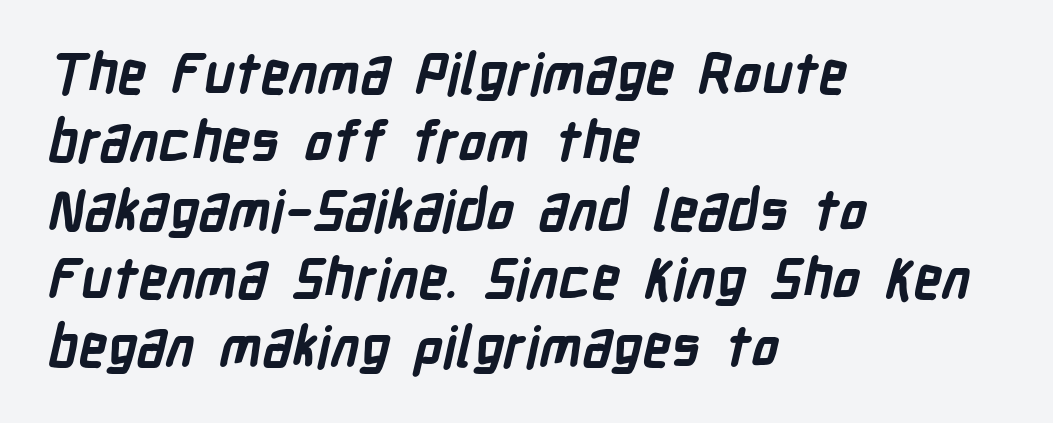
Q: Is the text bold? A: Yes.
Q: Is the typeface a serif or a sans-serif typeface? A: Sans-serif.
Q: Is the text underlined? A: No.
Q: How is the paragraph aligned? A: Left-aligned.
Q: Is the spacing between letters normal or unusually wide? A: Normal.
Q: Width (condensed, normal, or wide)? A: Condensed.
Q: Stroke contrast? A: Low.
Q: x-height? A: Medium.
Q: Monospaced? A: No.
